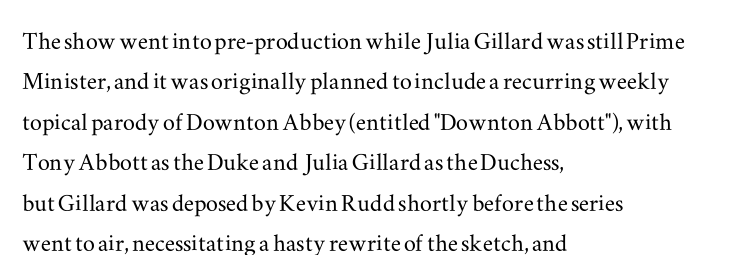
The image shows 30 px wide serif type, upright; set left-aligned, normal line spacing (1.35x), normal letter spacing, not underlined; medium stroke contrast and a small x-height.
